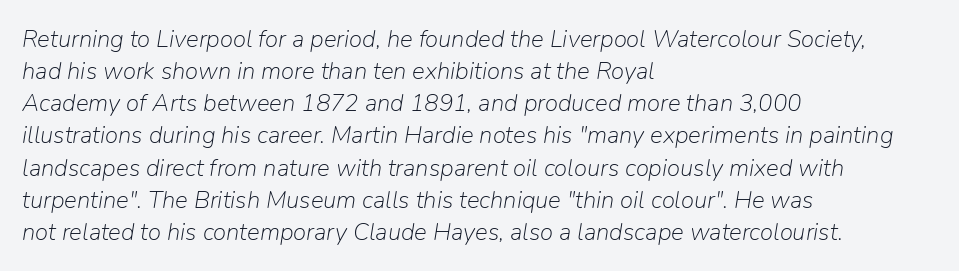
The passage shown is not underscored anywhere. Reading down the block, your eye returns to a fixed left position each line. The strokes are not fattened; the text isn't bold. It's the slanting kind of type.
